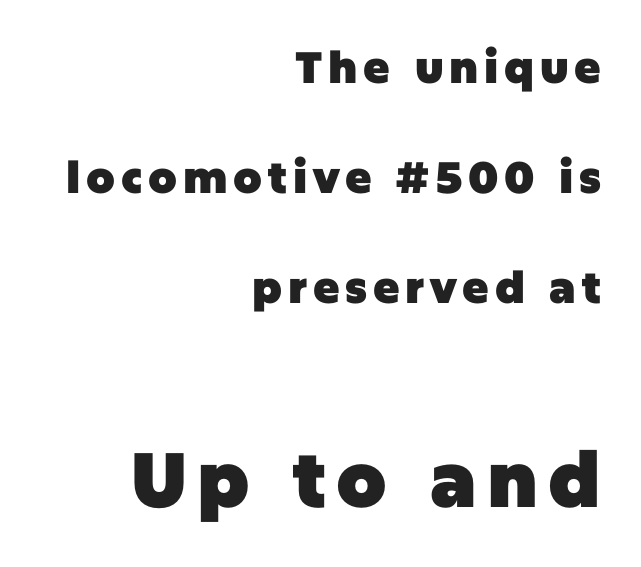
The image shows 77 px heavy sans-serif type, upright; set right-aligned, loose line spacing (2.5x), not underlined; the second (bottom) block is 1.75x larger; low stroke contrast and a large x-height.
